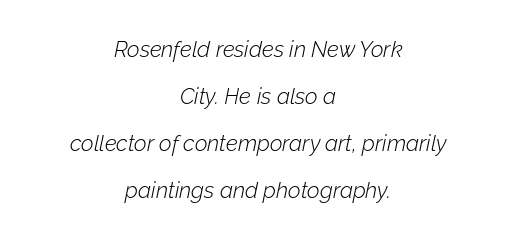
Q: Is the text bold? A: No.
Q: Is the text italic (slanted)? A: Yes, it leans right by about 12 degrees.
Q: Is the text underlined? A: No.
Q: How is the paragraph aligned? A: Centered.
Q: Is the spacing between letters normal or unusually wide? A: Normal.
Q: Is the spacing between lines tight, normal or loose? A: Loose.
